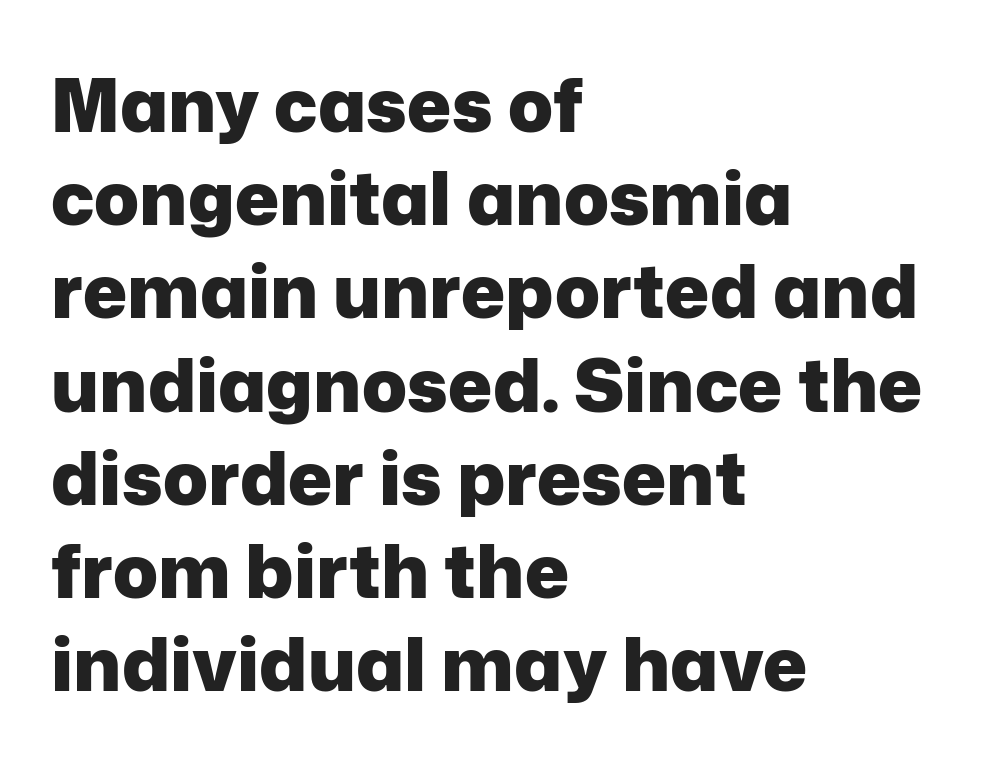
{"serif": "no", "italic": "no", "bold": "yes", "weight": "heavy", "width": "normal", "stroke_contrast": "low", "x_height": "medium", "monospaced": "no", "underline": "no", "align": "left", "line_spacing": "normal", "line_spacing_ratio": 1.26, "letter_spacing": "normal", "letter_spacing_em": 0.0, "glyph_px": 74}
